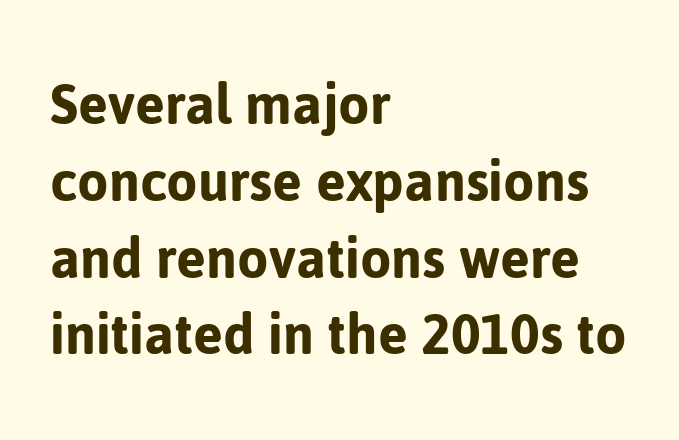
Q: Is the text italic (slanted)? A: No, it is upright.
Q: Is the typeface a serif or a sans-serif typeface? A: Sans-serif.
Q: Is the text underlined? A: No.
Q: How is the paragraph aligned? A: Left-aligned.
Q: Is the spacing between letters normal or unusually wide? A: Normal.
Q: Width (condensed, normal, or wide)? A: Normal.
Q: Stroke contrast? A: Low.
Q: x-height? A: Medium.
Q: Monospaced? A: No.
